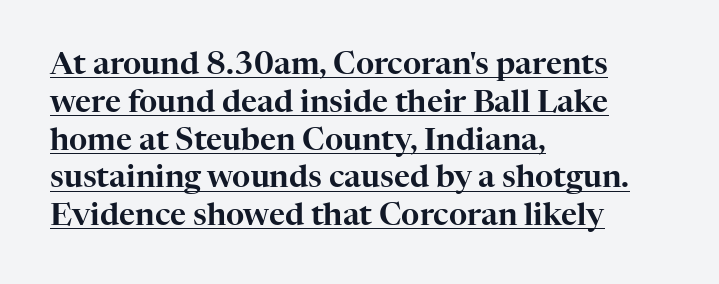
{"serif": "yes", "italic": "no", "width": "normal", "stroke_contrast": "high", "x_height": "medium", "monospaced": "no", "underline": "yes", "align": "left", "line_spacing_ratio": 1.22, "letter_spacing": "normal", "letter_spacing_em": 0.0, "glyph_px": 31}
